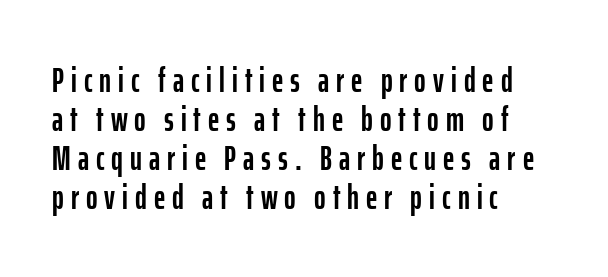
Spacing verdict: proportional, widths tailored to each character. Where is the straight margin? On the left. Tracking here is generous; glyphs stand well apart from one another. The passage shown stacks its lines with hardly any gap.
